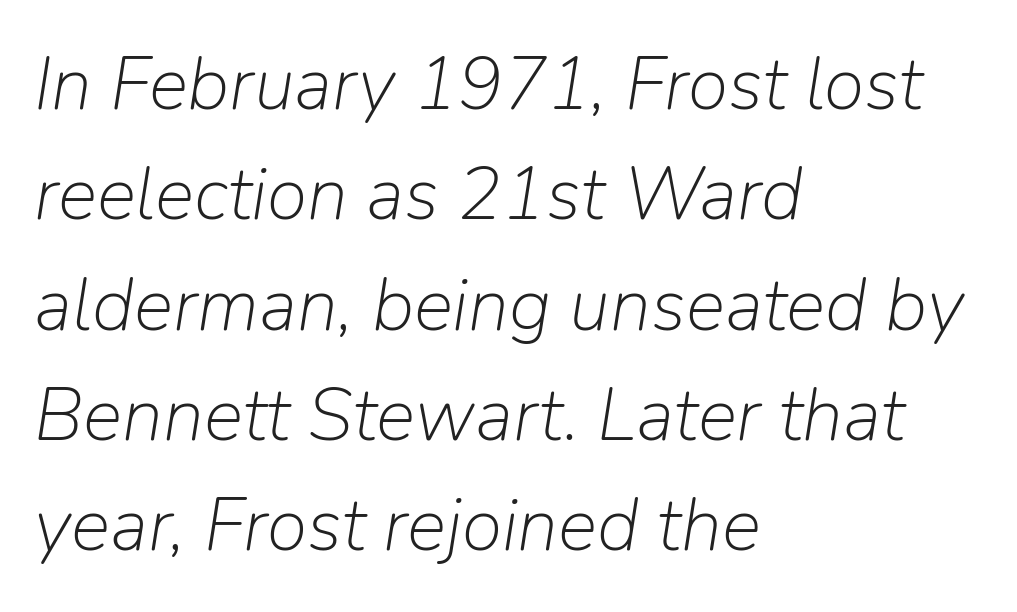
Q: Is the text bold? A: No.
Q: Is the text italic (slanted)? A: Yes, it leans right by about 9 degrees.
Q: Is the text underlined? A: No.
Q: How is the paragraph aligned? A: Left-aligned.
Q: Is the spacing between letters normal or unusually wide? A: Normal.
Q: Is the spacing between lines tight, normal or loose? A: Normal.
Q: Width (condensed, normal, or wide)? A: Normal.
Q: Stroke contrast? A: Low.
Q: x-height? A: Medium.
Q: Monospaced? A: No.
